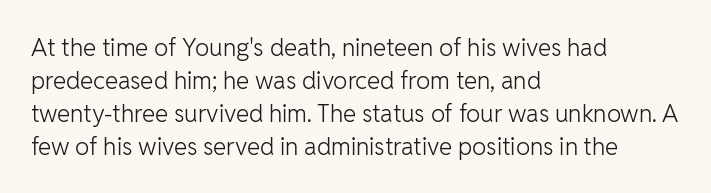
The image shows 24 px text type, upright; set left-aligned, normal line spacing (1.37x), normal letter spacing, not underlined.
